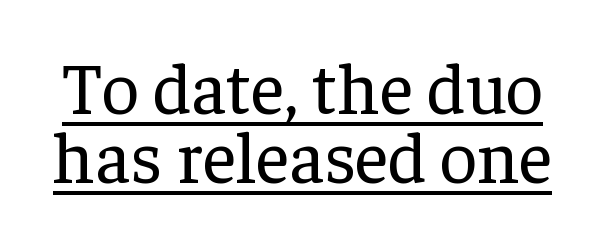
Does extra space separate the letters? No, they use regular spacing. Leading: reduced. The letters advance in unequal steps, a hallmark of proportional type. Italic: no, the glyphs are upright roman.
